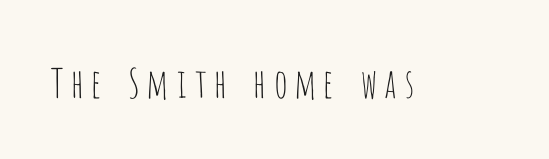
Q: Is the text bold? A: No.
Q: Is the text italic (slanted)? A: No, it is upright.
Q: Is the typeface a serif or a sans-serif typeface? A: Sans-serif.
Q: Is the text underlined? A: No.
Q: Width (condensed, normal, or wide)? A: Condensed.
Q: Stroke contrast? A: Low.
Q: x-height? A: Large.
Q: Monospaced? A: No.
